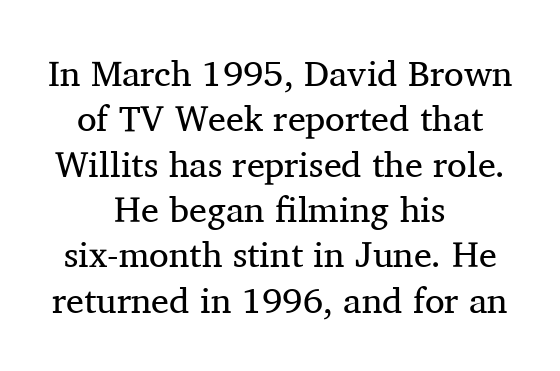
The image shows 36 px regular-weight serif type, upright; set centered, normal line spacing (1.26x), normal letter spacing, not underlined; medium stroke contrast and a medium x-height.
